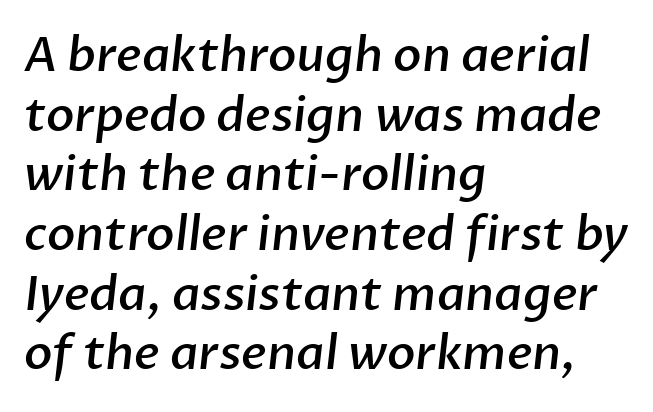
The image shows 47 px semibold sans-serif type; set left-aligned, normal line spacing (1.27x), normal letter spacing, not underlined; low stroke contrast and a medium x-height.
